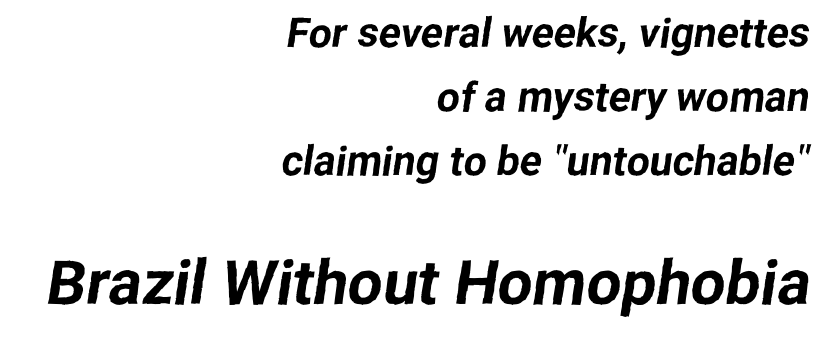
Q: Is the typeface a serif or a sans-serif typeface? A: Sans-serif.
Q: Is the text underlined? A: No.
Q: How is the paragraph aligned? A: Right-aligned.
Q: Is the spacing between letters normal or unusually wide? A: Normal.
Q: Is the spacing between lines tight, normal or loose? A: Normal.
Q: Which block of text is set in a larger size, the first (top) or the second (bottom)? A: The second (bottom) one.
Q: Width (condensed, normal, or wide)? A: Normal.
Q: Stroke contrast? A: Low.
Q: x-height? A: Medium.
Q: Monospaced? A: No.
